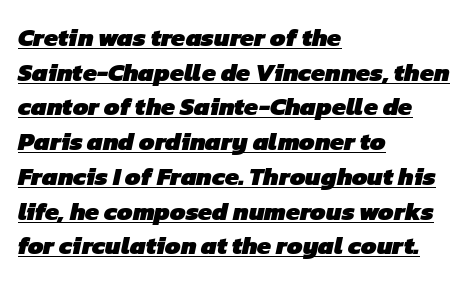
The image shows 25 px bold type; set left-aligned, normal line spacing (1.39x), normal letter spacing, underlined.
